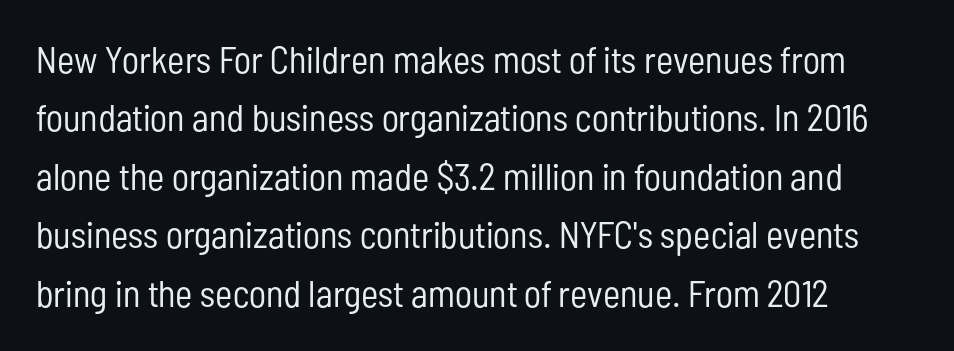
The image shows 37 px regular-weight, condensed sans-serif type, upright; set left-aligned, normal line spacing (1.58x), normal letter spacing, not underlined; low stroke contrast and a medium x-height.
